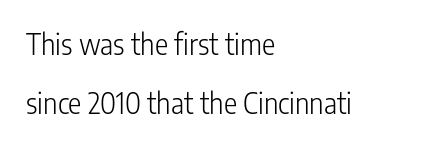
The image shows 28 px light, condensed sans-serif type, upright; set left-aligned, loose line spacing (2.1x), normal letter spacing, not underlined; low stroke contrast and a medium x-height.
